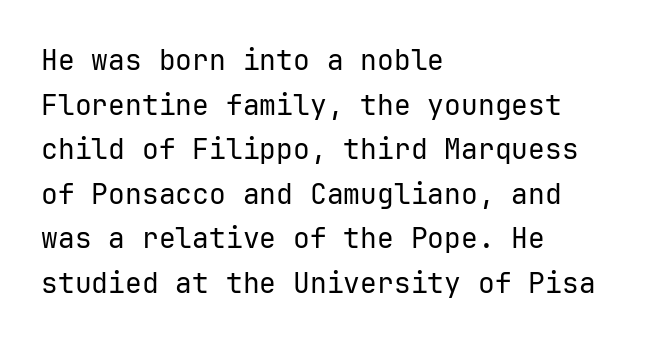
The image shows 28 px regular-weight sans-serif type, upright; set left-aligned, normal line spacing (1.59x), normal letter spacing, not underlined; low stroke contrast and a medium x-height.
